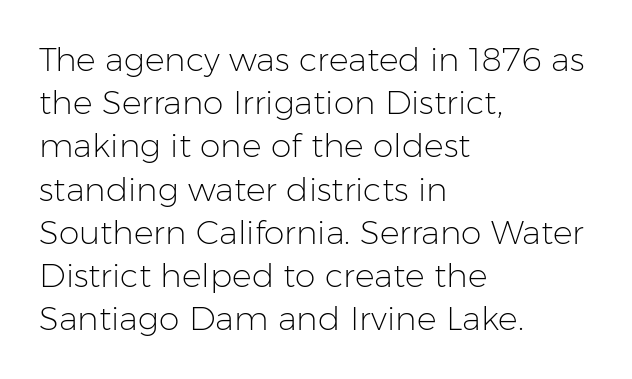
Q: Is the text bold? A: No.
Q: Is the text italic (slanted)? A: No, it is upright.
Q: Is the typeface a serif or a sans-serif typeface? A: Sans-serif.
Q: Is the text underlined? A: No.
Q: How is the paragraph aligned? A: Left-aligned.
Q: Is the spacing between letters normal or unusually wide? A: Normal.
Q: Is the spacing between lines tight, normal or loose? A: Normal.
Q: Width (condensed, normal, or wide)? A: Normal.
Q: Stroke contrast? A: Low.
Q: x-height? A: Medium.
Q: Monospaced? A: No.
